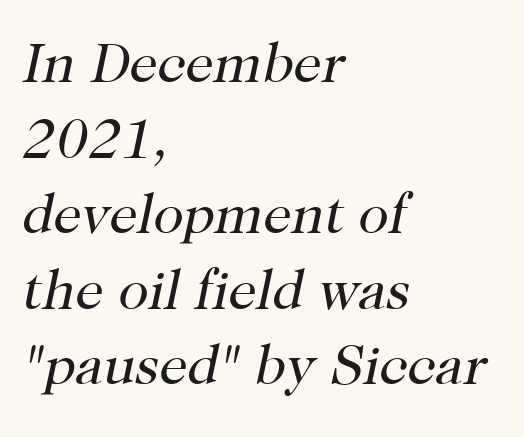
{"serif": "yes", "italic": "yes", "lean": "right", "slant_degrees": 12, "bold": "no", "weight": "regular", "width": "normal", "stroke_contrast": "high", "x_height": "medium", "monospaced": "no", "underline": "no", "align": "left", "line_spacing": "normal", "line_spacing_ratio": 1.35, "letter_spacing": "normal", "letter_spacing_em": 0.0, "glyph_px": 56}
